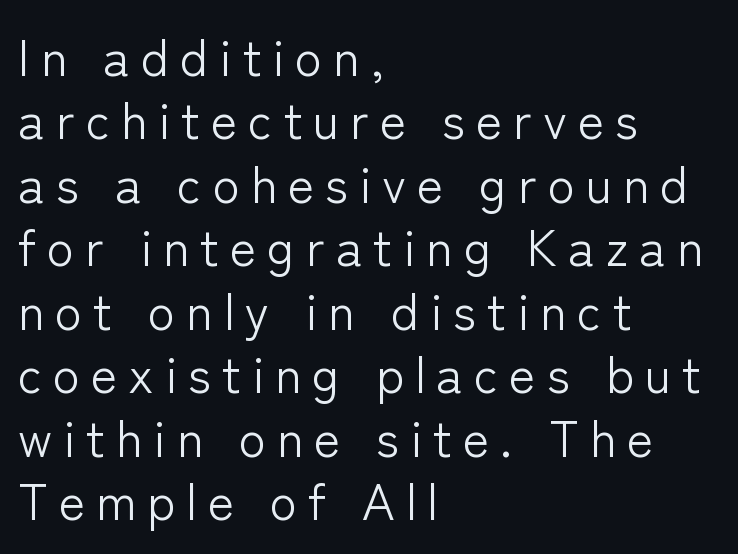
{"serif": "no", "italic": "no", "bold": "no", "weight": "light", "width": "normal", "stroke_contrast": "low", "x_height": "medium", "monospaced": "no", "underline": "no", "align": "left", "line_spacing": "normal", "line_spacing_ratio": 1.27, "letter_spacing": "wide", "letter_spacing_em": 0.22, "glyph_px": 50}
